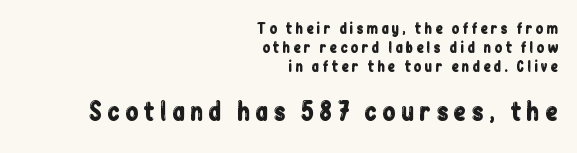
Q: Is the text italic (slanted)? A: No, it is upright.
Q: Is the text underlined? A: No.
Q: How is the paragraph aligned? A: Right-aligned.
Q: Is the spacing between lines tight, normal or loose? A: Normal.
Q: Which block of text is set in a larger size, the first (top) or the second (bottom)? A: The second (bottom) one.
